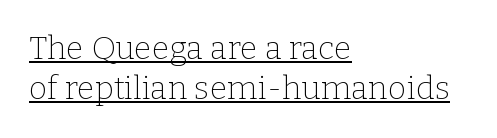
Do the letters lean? They stand straight. Line beginnings align vertically; line endings do not. What stands out about the letter spacing? Nothing — it is the standard amount. Is there much room between lines? A standard amount, neither cramped nor airy. Here the designer chose a conventional face with non-uniform glyph widths. Ink coverage per letter is moderate at most.
